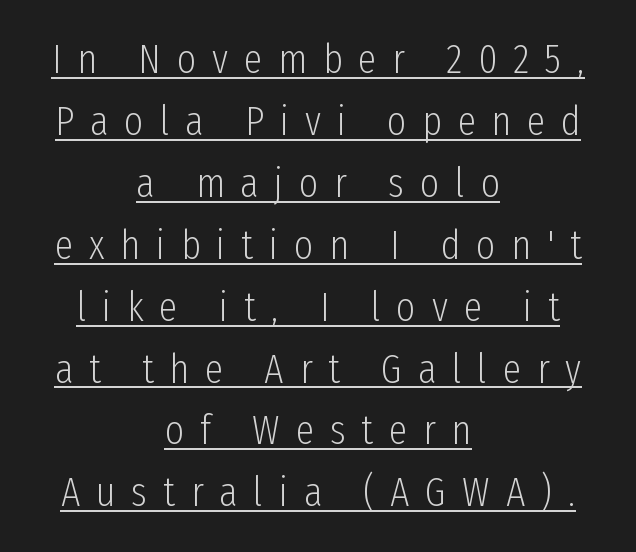
Q: Is the text bold? A: No.
Q: Is the text italic (slanted)? A: No, it is upright.
Q: Is the typeface a serif or a sans-serif typeface? A: Sans-serif.
Q: Is the text underlined? A: Yes.
Q: How is the paragraph aligned? A: Centered.
Q: Is the spacing between letters normal or unusually wide? A: Unusually wide.
Q: Is the spacing between lines tight, normal or loose? A: Normal.
Q: Width (condensed, normal, or wide)? A: Condensed.
Q: Stroke contrast? A: Low.
Q: x-height? A: Medium.
Q: Monospaced? A: No.
